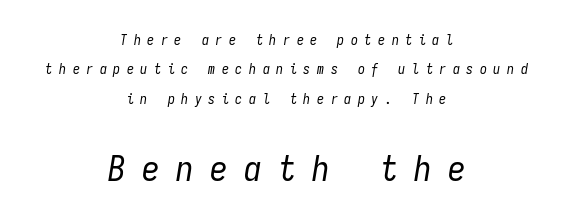
The image shows 35 px regular-weight, condensed type, italic (leaning right), monospaced; set centered, loose line spacing (2.09x), unusually wide letter spacing (+0.47 em), not underlined; the second (bottom) block is 2.5x larger; low stroke contrast and a medium x-height.
